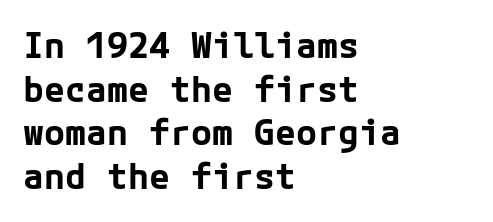
This is the regular roman posture of the typeface. The baseline area is clear. The passage shown is emphatically bold. Each line starts at the same left margin while the right side varies.
